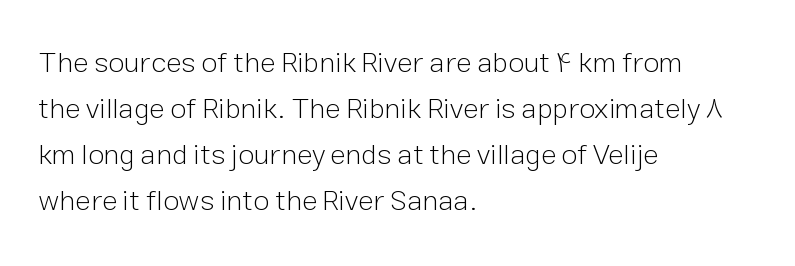
{"serif": "no", "italic": "no", "bold": "no", "weight": "light", "width": "normal", "stroke_contrast": "low", "x_height": "medium", "monospaced": "no", "underline": "no", "align": "left", "line_spacing": "normal", "line_spacing_ratio": 1.59, "letter_spacing": "normal", "letter_spacing_em": 0.0, "glyph_px": 29}
